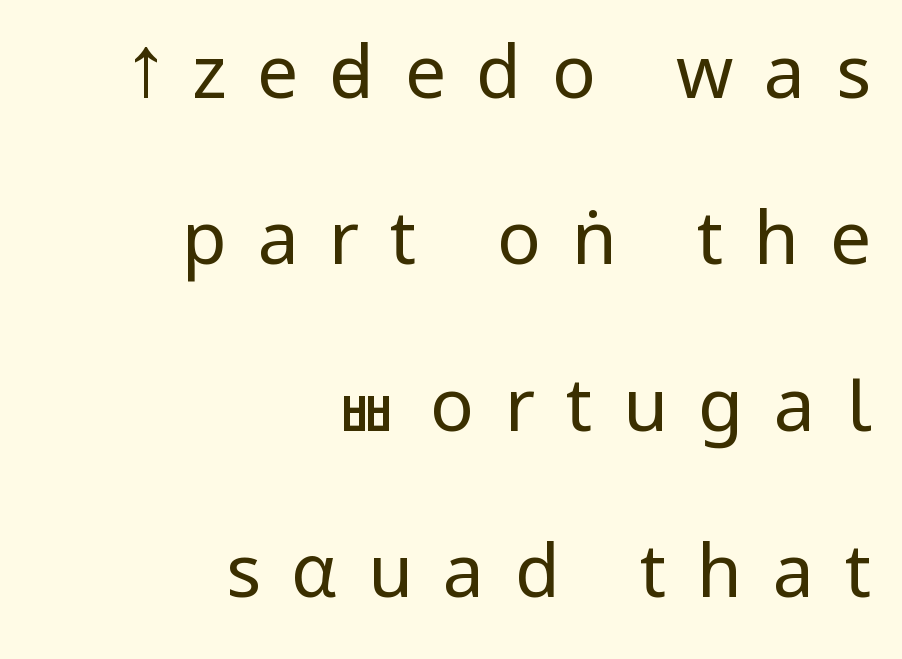
The image shows 73 px regular-weight, condensed sans-serif type, upright; set right-aligned, loose line spacing (2.28x), unusually wide letter spacing (+0.42 em), not underlined; low stroke contrast and a large x-height.
